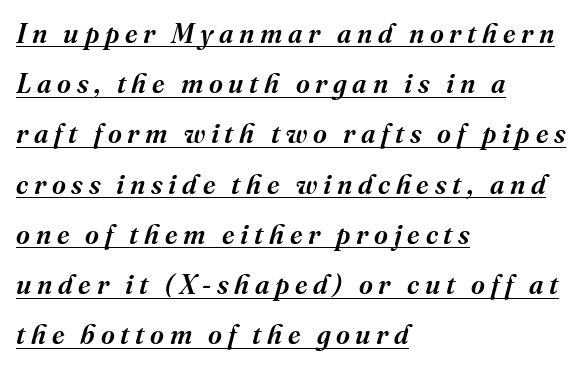
The image shows 27 px text type, italic (leaning right); set left-aligned, line spacing 1.86x, unusually wide letter spacing (+0.21 em), underlined.
